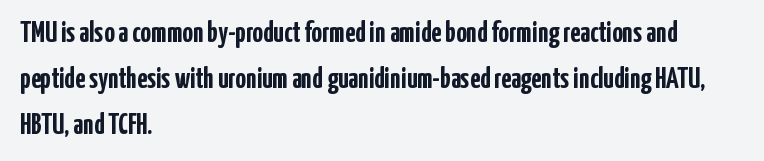
{"serif": "no", "italic": "no", "bold": "yes", "weight": "semibold", "width": "condensed", "stroke_contrast": "low", "x_height": "medium", "monospaced": "no", "underline": "no", "align": "left", "line_spacing": "normal", "line_spacing_ratio": 1.59, "letter_spacing": "normal", "letter_spacing_em": 0.0, "glyph_px": 29}
